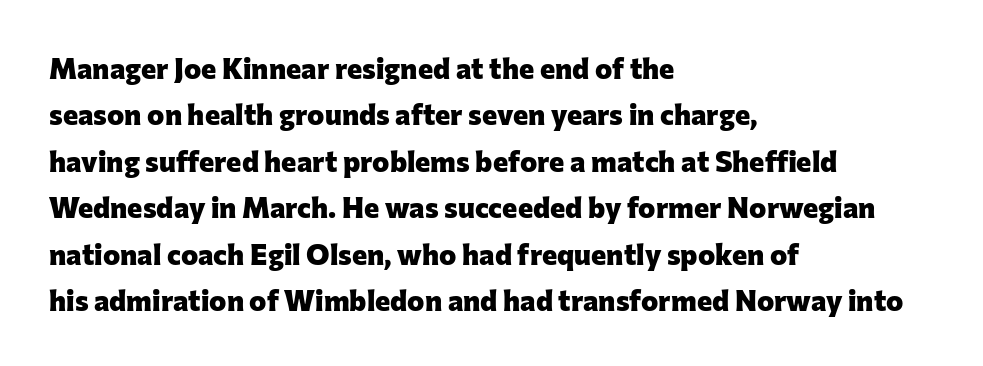
{"serif": "no", "italic": "no", "bold": "yes", "weight": "heavy", "width": "normal", "stroke_contrast": "low", "x_height": "medium", "monospaced": "no", "underline": "no", "align": "left", "line_spacing": "normal", "line_spacing_ratio": 1.6, "letter_spacing": "normal", "letter_spacing_em": 0.0, "glyph_px": 29}
